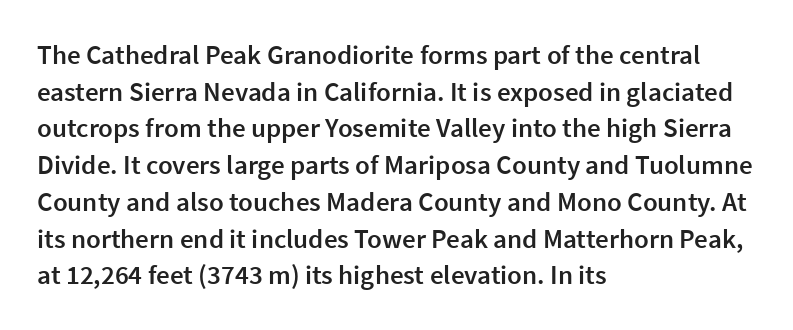
The image shows 27 px text type, upright; set left-aligned, normal line spacing (1.36x), normal letter spacing, not underlined.
